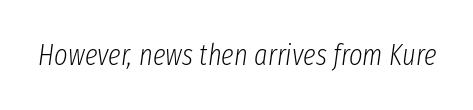
Nothing heavy about these letters — not bold at all. Rule under the text: the space is simply empty. This is oblique type, the kind used for emphasis or titles. How are the letters spaced? Ordinarily, with no added tracking. Proportional: the letters do not fall into vertical columns.
